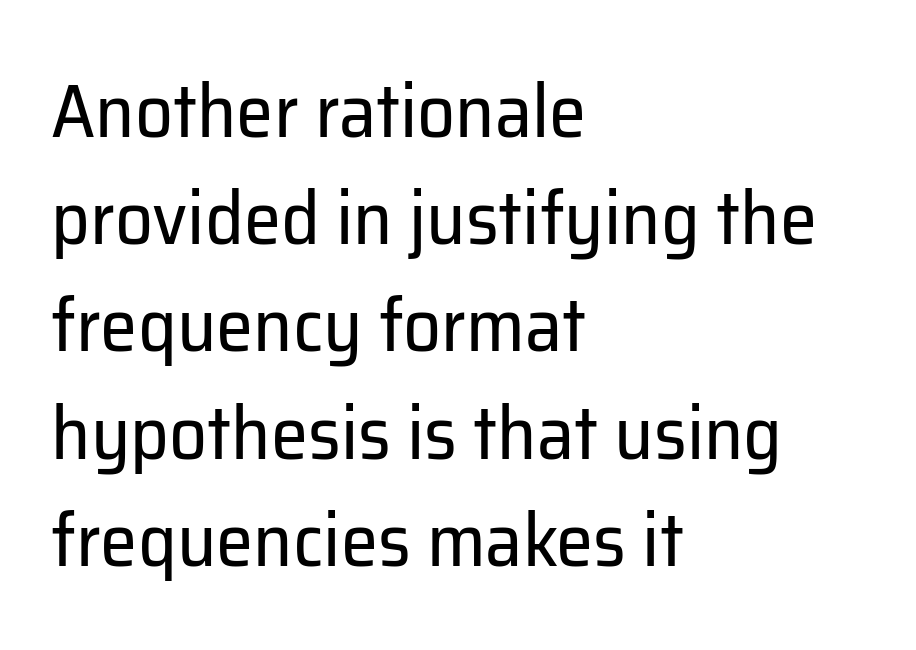
{"serif": "no", "italic": "no", "bold": "no", "weight": "regular", "width": "normal", "stroke_contrast": "low", "x_height": "medium", "monospaced": "no", "underline": "no", "align": "left", "line_spacing": "normal", "line_spacing_ratio": 1.43, "letter_spacing": "normal", "letter_spacing_em": 0.0, "glyph_px": 75}
